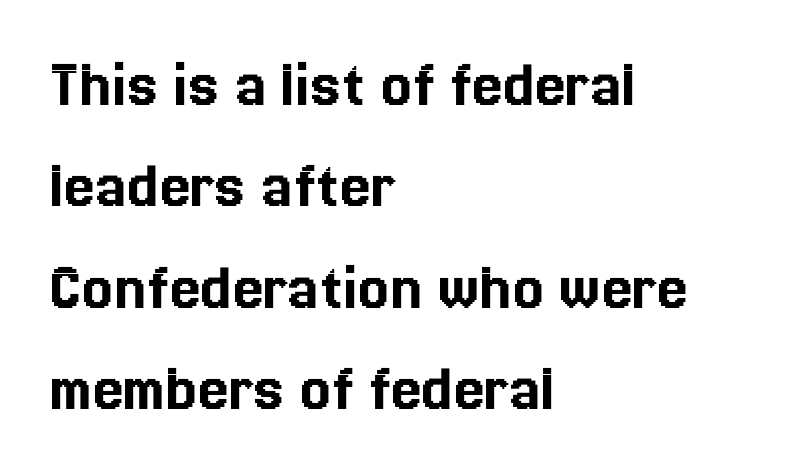
Characters follow at the spacing the type designer built in. Does the leading feel generous? No, just average. A typesetter would call this proportional, since set widths differ per character. Lines of text with bare space underneath. Notice how the passage keeps a crisp vertical edge on the left only.
